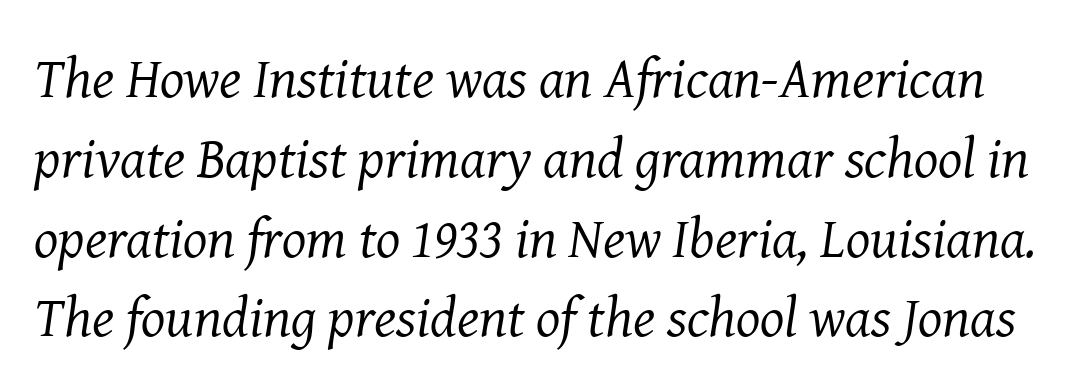
{"serif": "yes", "italic": "yes", "lean": "right", "slant_degrees": 8, "bold": "no", "weight": "regular", "width": "normal", "stroke_contrast": "medium", "x_height": "medium", "monospaced": "no", "underline": "no", "line_spacing": "normal", "line_spacing_ratio": 1.4, "letter_spacing": "normal", "letter_spacing_em": 0.0, "glyph_px": 57}
